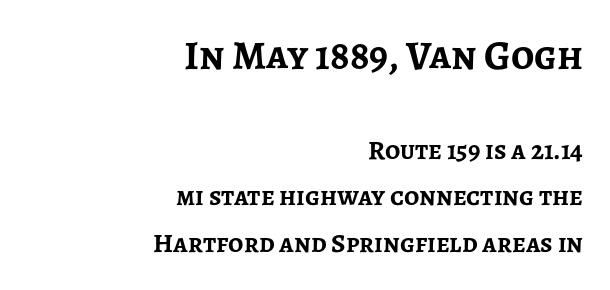
The image shows 41 px semibold sans-serif type, upright; set right-aligned, line spacing 1.73x, normal letter spacing, not underlined; the first (top) block is 1.52x larger; low stroke contrast and a medium x-height.
